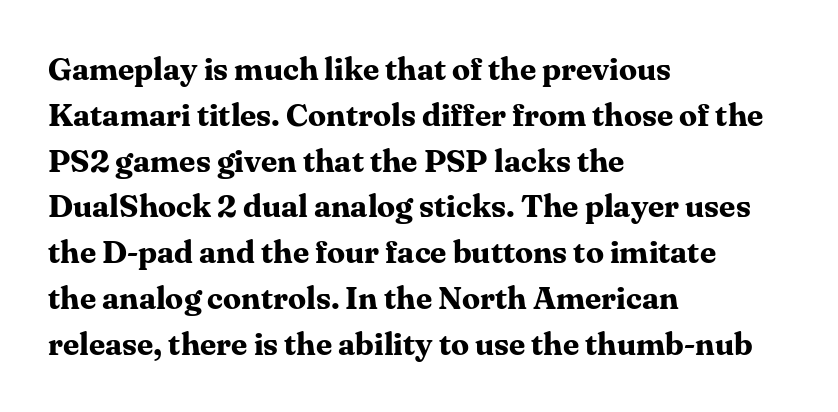
{"serif": "yes", "italic": "no", "bold": "yes", "weight": "bold", "width": "normal", "stroke_contrast": "medium", "x_height": "medium", "monospaced": "no", "underline": "no", "align": "left", "line_spacing": "normal", "line_spacing_ratio": 1.43, "letter_spacing": "normal", "letter_spacing_em": 0.0, "glyph_px": 32}
